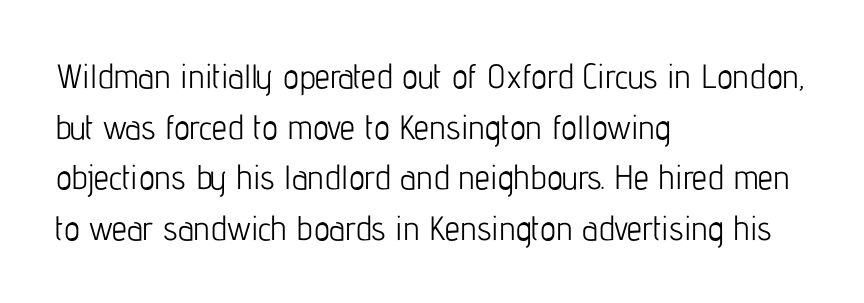
The image shows 34 px light, condensed sans-serif type, upright; set left-aligned, normal line spacing (1.49x), normal letter spacing, not underlined; low stroke contrast and a medium x-height.
